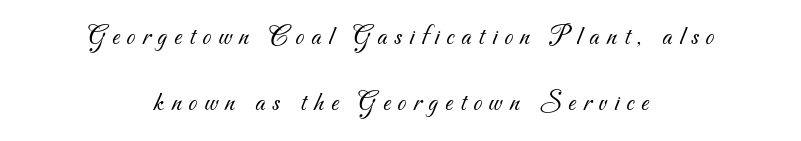
{"serif": "no", "bold": "no", "weight": "light", "width": "normal", "stroke_contrast": "medium", "x_height": "small", "monospaced": "no", "underline": "no", "align": "center", "line_spacing": "loose", "line_spacing_ratio": 2.35, "letter_spacing": "wide", "letter_spacing_em": 0.26, "glyph_px": 28}
